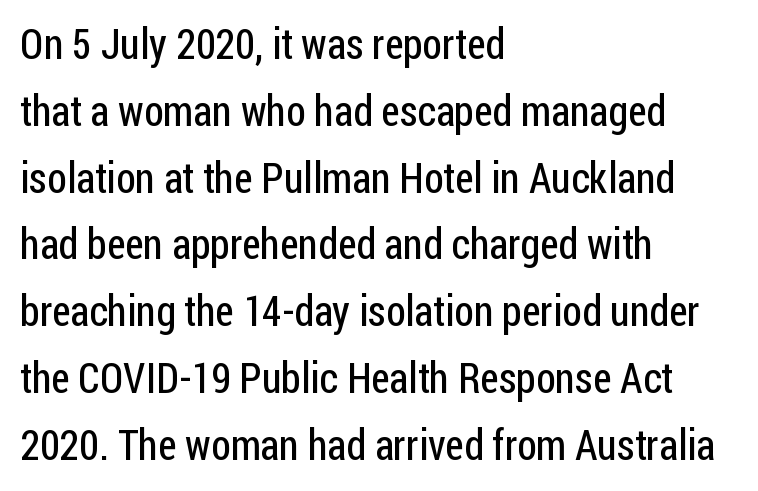
The letters carry no serifs — their stems end cleanly without finishing strokes. Teacher's note: observe the even left margin — that is flush-left alignment. How would I describe the line gaps? Plain and ordinary. Descender tails drop into unmarked territory. The tracking reads as untouched default to a designer's eye. These lines are rendered in a variable-pitch font.
